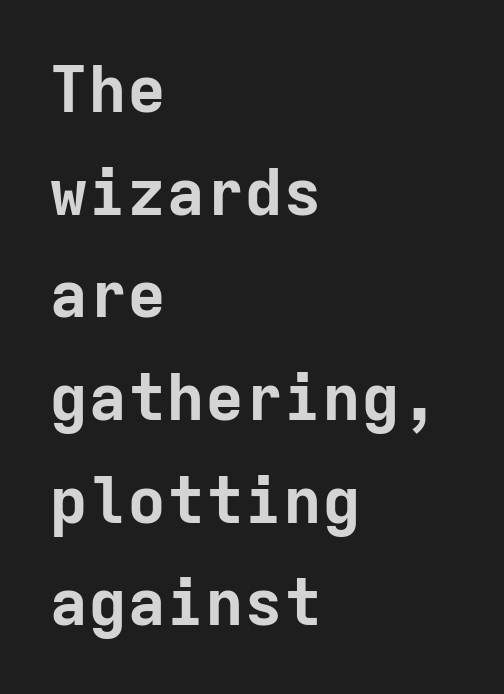
The block of text has a typical density, with ordinary space between rows. Check where the strokes stop: nothing finishes them off — pure sans. Beneath every word, the page is bare. Standard letterfit; no display-style spreading of the glyphs. Rendered with straight, roman letterforms.
